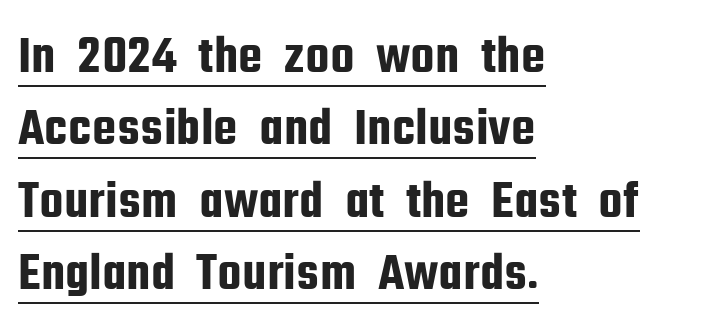
{"serif": "no", "italic": "no", "width": "condensed", "stroke_contrast": "low", "x_height": "medium", "monospaced": "no", "underline": "yes", "align": "left", "line_spacing": "normal", "line_spacing_ratio": 1.34, "letter_spacing": "normal", "letter_spacing_em": 0.0, "glyph_px": 54}
